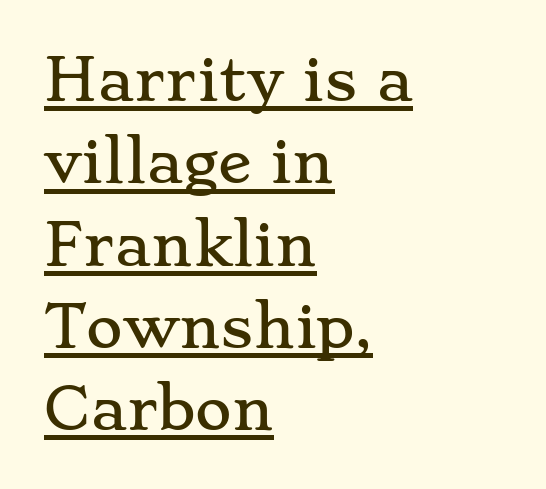
Q: Is the text italic (slanted)? A: No, it is upright.
Q: Is the typeface a serif or a sans-serif typeface? A: Serif.
Q: Is the text underlined? A: Yes.
Q: How is the paragraph aligned? A: Left-aligned.
Q: Is the spacing between letters normal or unusually wide? A: Normal.
Q: Is the spacing between lines tight, normal or loose? A: Normal.
Q: Width (condensed, normal, or wide)? A: Wide.
Q: Stroke contrast? A: Low.
Q: x-height? A: Small.
Q: Monospaced? A: No.
